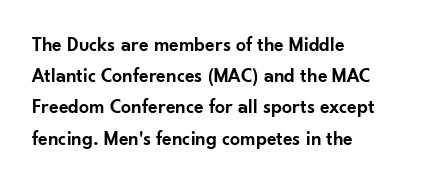
Each line starts at the same left margin while the right side varies. Default kerning and tracking; the words read as compact shapes. Notice how the stems are strictly vertical — no italics here. Compared with typical paragraphs, the rows here are spaced about the same. Has an underline been added? It has not. Strokes here are thickened, but only to semibold level.
